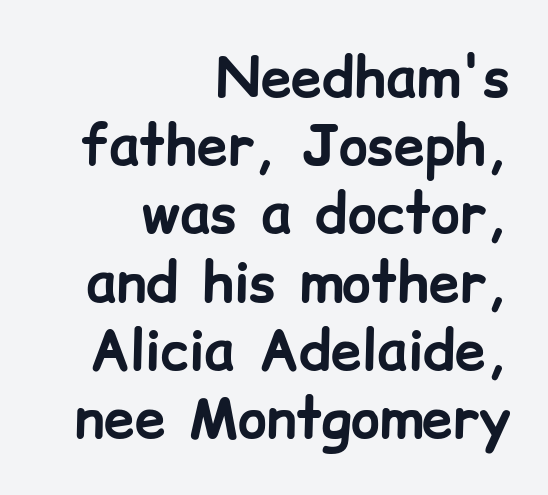
Every row of glyphs terminates at an identical x-position on the right. Does the type have serifs? No, each stem ends abruptly. Character widths vary here, with narrow letters taking less room than wide ones. Unlike italic type, these characters show no tilt at all.
